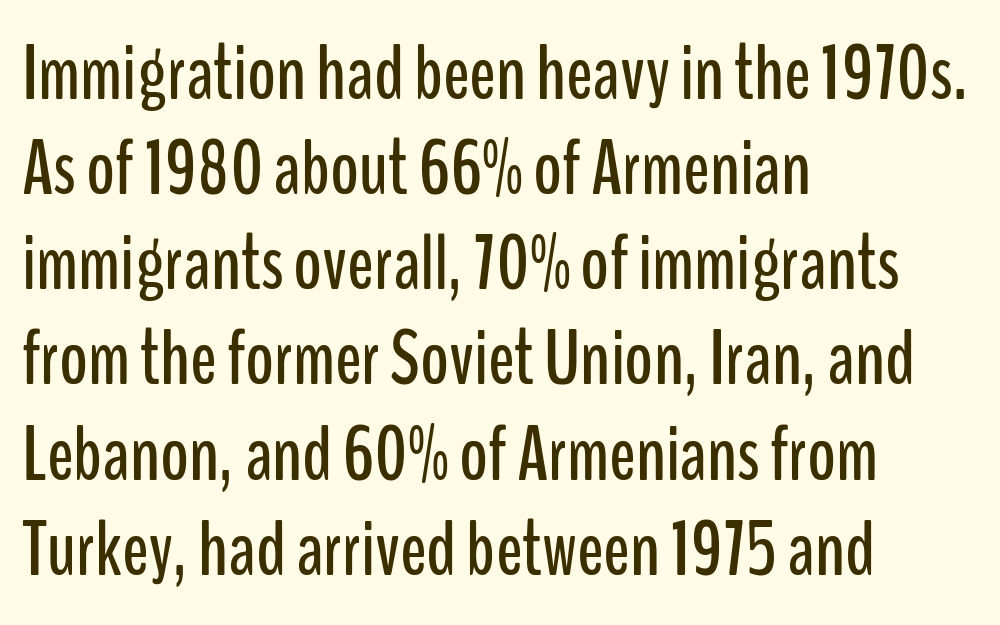
{"serif": "no", "italic": "no", "width": "condensed", "stroke_contrast": "low", "x_height": "medium", "monospaced": "no", "underline": "no", "align": "left", "line_spacing_ratio": 1.22, "letter_spacing": "normal", "letter_spacing_em": 0.0, "glyph_px": 78}
